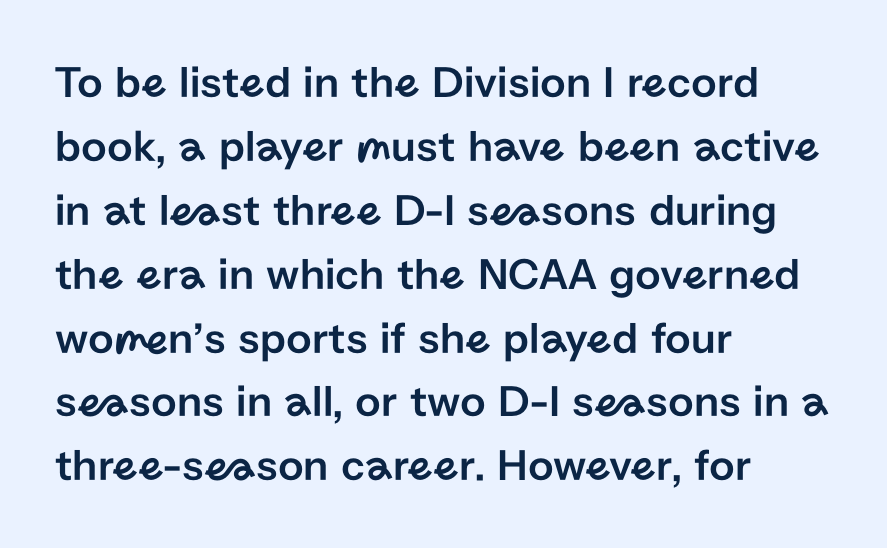
{"serif": "no", "italic": "no", "width": "normal", "stroke_contrast": "low", "x_height": "medium", "monospaced": "no", "underline": "no", "align": "left", "line_spacing": "normal", "line_spacing_ratio": 1.42, "letter_spacing": "normal", "letter_spacing_em": 0.0, "glyph_px": 45}
